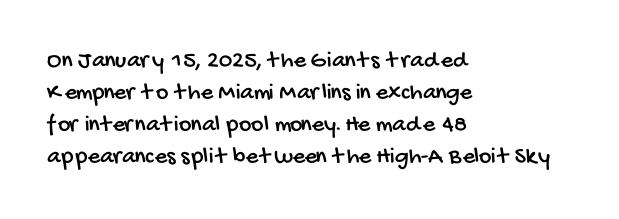
Q: Is the text underlined? A: No.
Q: How is the paragraph aligned? A: Left-aligned.
Q: Is the spacing between letters normal or unusually wide? A: Normal.
Q: Is the spacing between lines tight, normal or loose? A: Normal.
